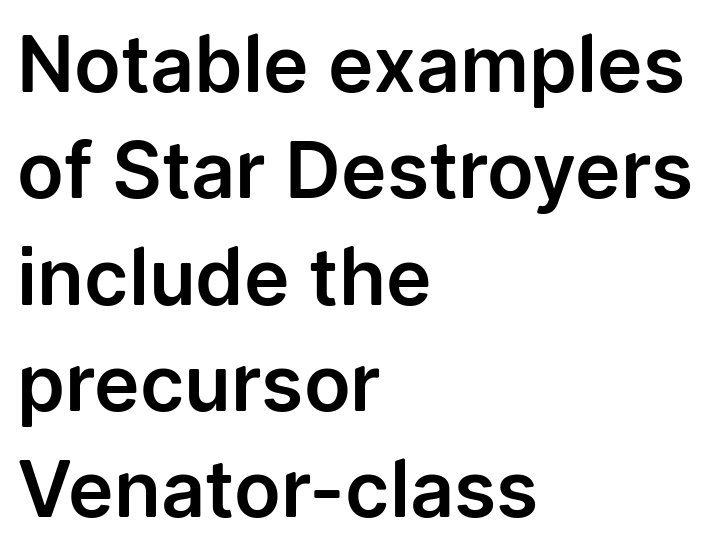
{"serif": "no", "italic": "no", "width": "normal", "stroke_contrast": "low", "x_height": "medium", "monospaced": "no", "underline": "no", "align": "left", "line_spacing": "normal", "line_spacing_ratio": 1.38, "letter_spacing": "normal", "letter_spacing_em": 0.0, "glyph_px": 77}
